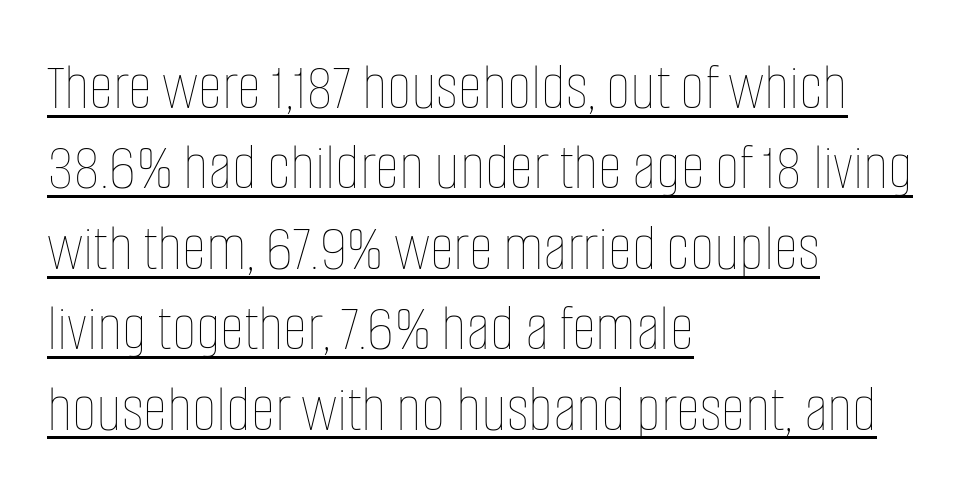
The image shows 67 px thin, condensed type, upright; set left-aligned, line spacing 1.2x, normal letter spacing, underlined; low stroke contrast and a large x-height.
